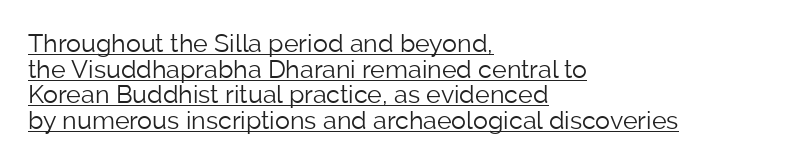
The image shows 25 px text type, upright; set left-aligned, tight line spacing (1.03x), normal letter spacing, underlined.
